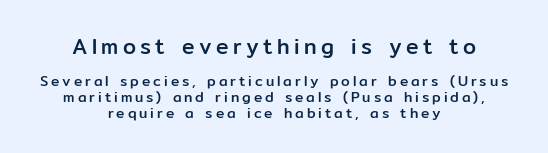
The image shows 21 px text type, upright; set centered, tight line spacing (1.12x), unusually wide letter spacing (+0.21 em), not underlined; the first (top) block is 1.5x larger.
